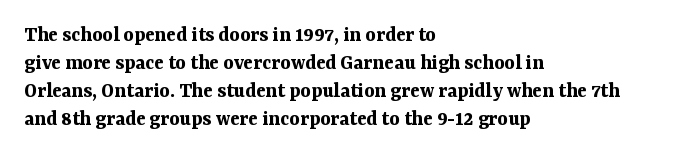
The image shows 22 px bold type, upright; set left-aligned, normal line spacing (1.27x), normal letter spacing, not underlined.
